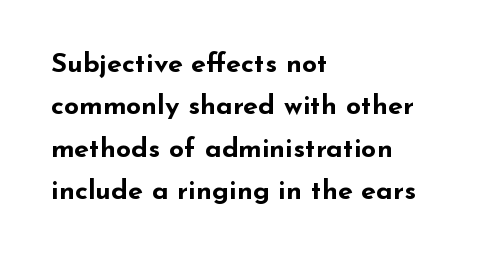
Q: Is the text bold? A: Yes.
Q: Is the text italic (slanted)? A: No, it is upright.
Q: Is the text underlined? A: No.
Q: How is the paragraph aligned? A: Left-aligned.
Q: Is the spacing between letters normal or unusually wide? A: Normal.
Q: Is the spacing between lines tight, normal or loose? A: Normal.
